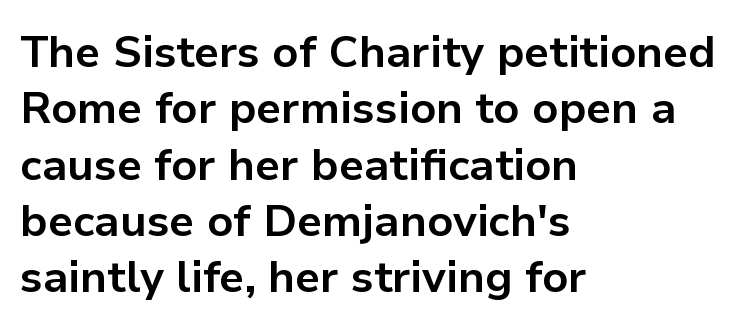
{"serif": "no", "italic": "no", "bold": "yes", "weight": "bold", "width": "normal", "stroke_contrast": "low", "x_height": "medium", "monospaced": "no", "underline": "no", "align": "left", "line_spacing": "normal", "line_spacing_ratio": 1.28, "letter_spacing": "normal", "letter_spacing_em": 0.0, "glyph_px": 44}
